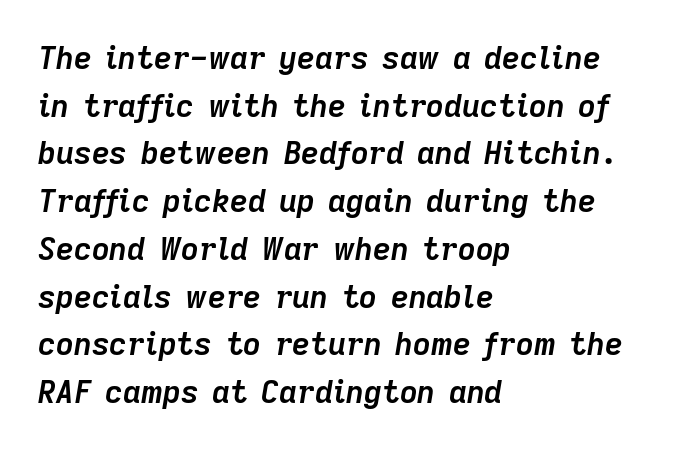
Q: Is the text bold? A: Yes.
Q: Is the text italic (slanted)? A: Yes, it leans right by about 9 degrees.
Q: Is the text underlined? A: No.
Q: How is the paragraph aligned? A: Left-aligned.
Q: Is the spacing between letters normal or unusually wide? A: Normal.
Q: Is the spacing between lines tight, normal or loose? A: Normal.
Q: Width (condensed, normal, or wide)? A: Normal.
Q: Stroke contrast? A: Low.
Q: x-height? A: Medium.
Q: Monospaced? A: No.
